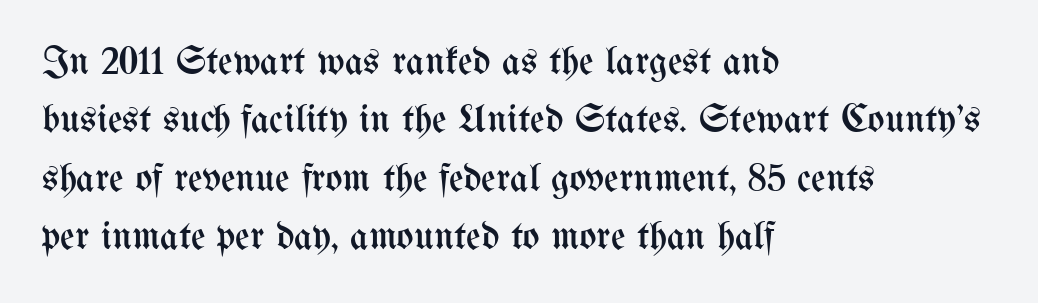
Q: Is the text bold? A: No.
Q: Is the text italic (slanted)? A: No, it is upright.
Q: Is the text underlined? A: No.
Q: How is the paragraph aligned? A: Left-aligned.
Q: Is the spacing between letters normal or unusually wide? A: Normal.
Q: Is the spacing between lines tight, normal or loose? A: Normal.
Q: Width (condensed, normal, or wide)? A: Condensed.
Q: Stroke contrast? A: Medium.
Q: x-height? A: Medium.
Q: Monospaced? A: No.
